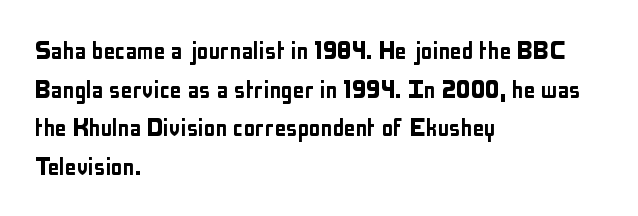
The image shows 29 px condensed sans-serif type, upright; set left-aligned, normal line spacing (1.33x), normal letter spacing, not underlined; low stroke contrast and a medium x-height.
